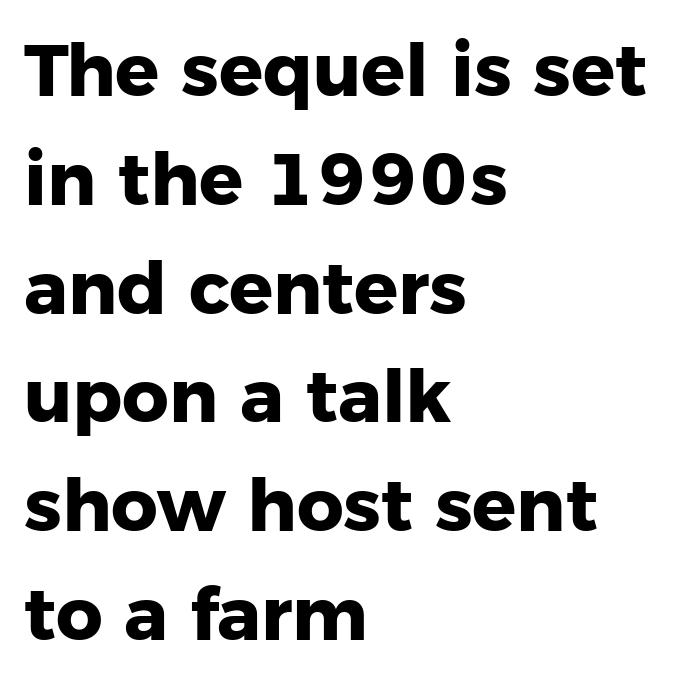
Students, this is bold: see how much ink each stroke carries. One-word summary of the alignment: left. Honestly, the row spacing looks completely unremarkable. Varying glyph widths throughout — classic text-font behaviour. Check the space under the baseline: it is left empty.
